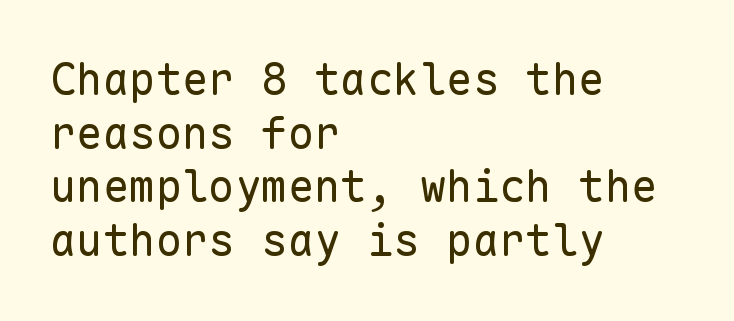
The font's upright variant was chosen for this text. Letter spacing: default. The typesetter chose a ragged-right arrangement here. Observe the absence of serifs on each vertical stroke in this sample.
